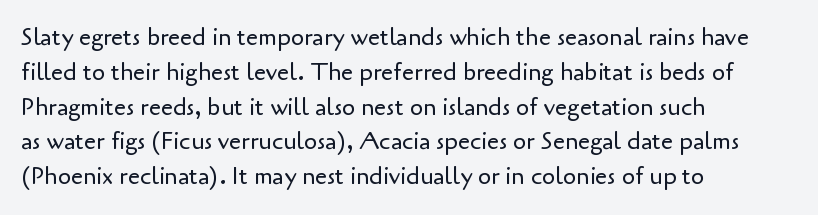
The image shows 24 px text type, upright; set left-aligned, normal line spacing (1.45x), normal letter spacing, not underlined.
